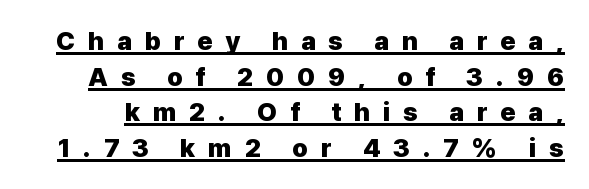
The image shows 26 px bold type, upright; set normal line spacing (1.37x), unusually wide letter spacing (+0.49 em), underlined.
